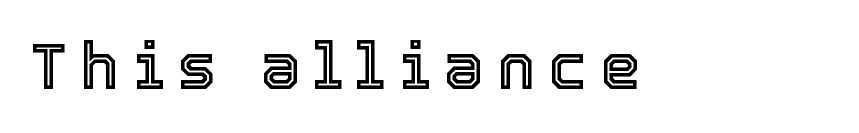
{"italic": "no", "width": "normal", "x_height": "medium", "monospaced": "no", "underline": "no", "letter_spacing": "wide", "letter_spacing_em": 0.21, "glyph_px": 64}
